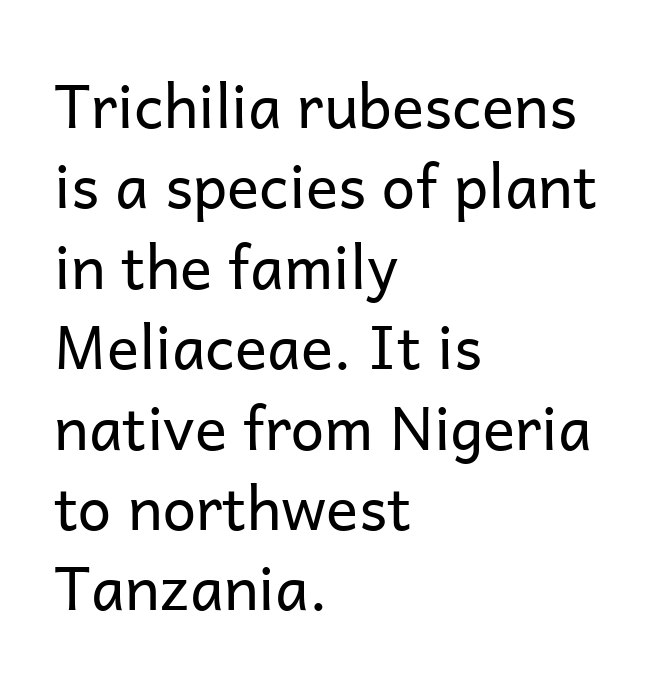
{"serif": "no", "italic": "no", "bold": "no", "weight": "regular", "width": "normal", "stroke_contrast": "low", "x_height": "medium", "monospaced": "no", "underline": "no", "align": "left", "line_spacing": "normal", "line_spacing_ratio": 1.34, "letter_spacing": "normal", "letter_spacing_em": 0.0, "glyph_px": 60}
